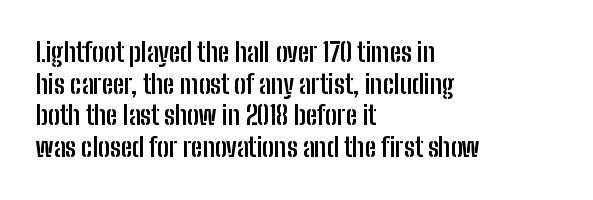
The image shows 26 px bold type, upright; set left-aligned, line spacing 1.22x, normal letter spacing, not underlined.
